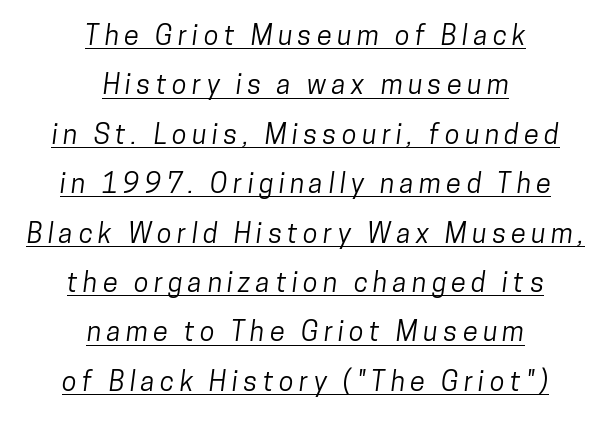
How are the letters spaced? Widely, with obvious added tracking. Underlined type. Both edges are ragged and mirror each other, which tells us the setting is centered.
